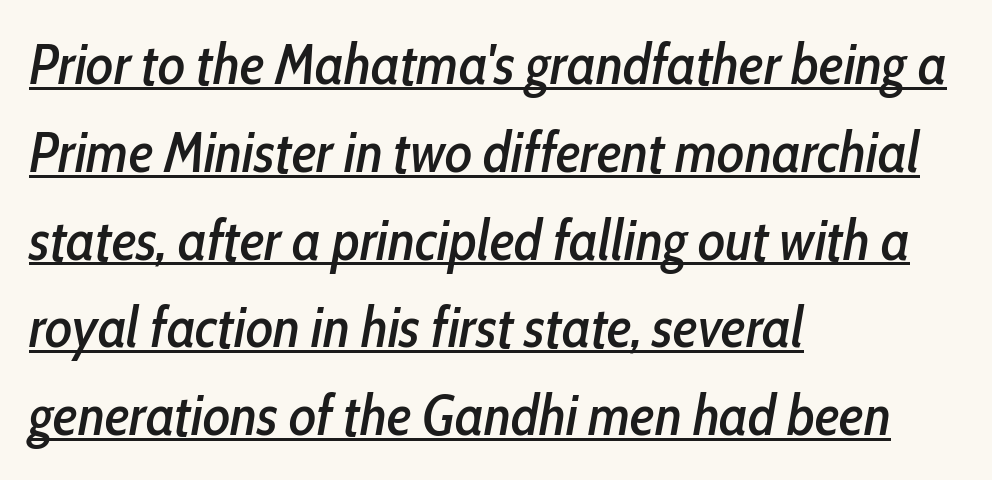
{"italic": "yes", "lean": "right", "slant_degrees": 10, "width": "condensed", "stroke_contrast": "low", "x_height": "medium", "monospaced": "no", "underline": "yes", "align": "left", "line_spacing": "normal", "line_spacing_ratio": 1.54, "letter_spacing": "normal", "letter_spacing_em": 0.0, "glyph_px": 57}
